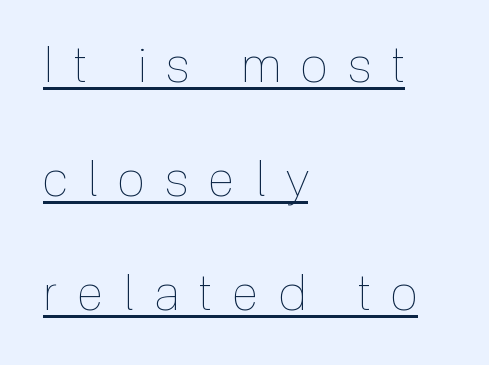
Here the designer chose a conventional face with non-uniform glyph widths. Quick note: interline space is abundant. Observe the wide spacing: letters keep a clear distance from each other. The specimen includes a rule beneath the text block's lines.
